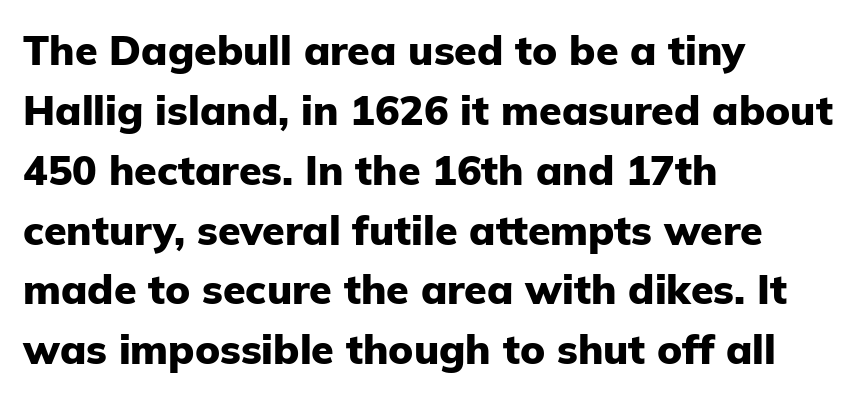
Q: Is the text bold? A: Yes.
Q: Is the text italic (slanted)? A: No, it is upright.
Q: Is the typeface a serif or a sans-serif typeface? A: Sans-serif.
Q: Is the text underlined? A: No.
Q: How is the paragraph aligned? A: Left-aligned.
Q: Is the spacing between letters normal or unusually wide? A: Normal.
Q: Is the spacing between lines tight, normal or loose? A: Normal.
Q: Width (condensed, normal, or wide)? A: Normal.
Q: Stroke contrast? A: Low.
Q: x-height? A: Medium.
Q: Monospaced? A: No.
